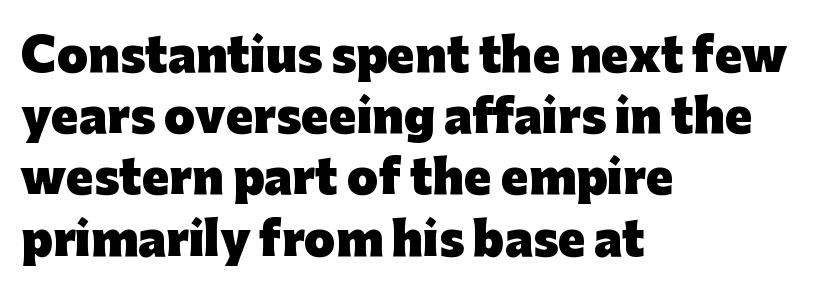
What stands out about the letter spacing? Nothing — it is the standard amount. The gap between lines stays unmarked. This sample keeps an unexceptional amount of space between lines. Font category for this specimen: sans-serif. If you drew a line through each stem, it would be perfectly vertical.
